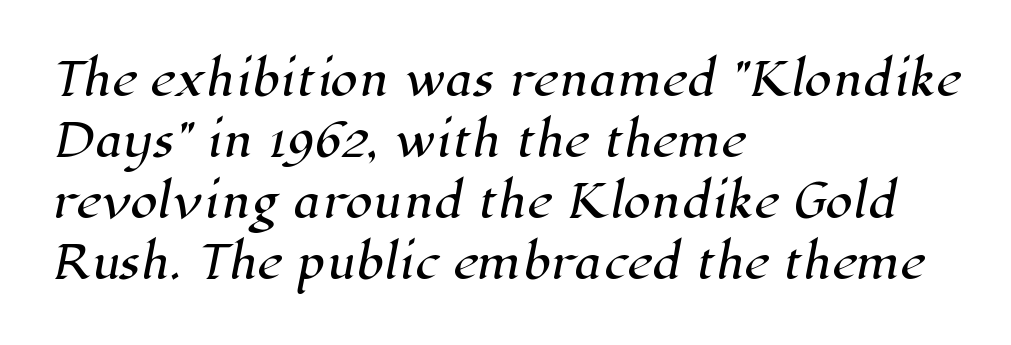
Q: Is the typeface a serif or a sans-serif typeface? A: Serif.
Q: Is the text underlined? A: No.
Q: How is the paragraph aligned? A: Left-aligned.
Q: Is the spacing between letters normal or unusually wide? A: Normal.
Q: Is the spacing between lines tight, normal or loose? A: Normal.
Q: Width (condensed, normal, or wide)? A: Normal.
Q: Stroke contrast? A: High.
Q: x-height? A: Medium.
Q: Monospaced? A: No.
